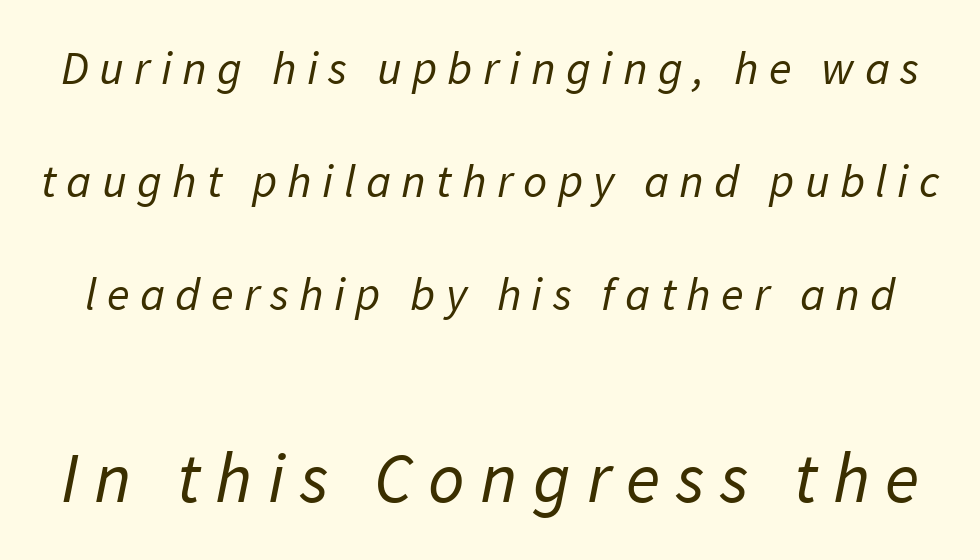
The letters advance in unequal steps, a hallmark of proportional type. The passage shown begins with its smaller block and ends with its larger one. Each stroke keeps to a modest, everyday thickness or less. Letterform terminals end flat and unadorned throughout the passage. Clear beneath every line of the passage.
